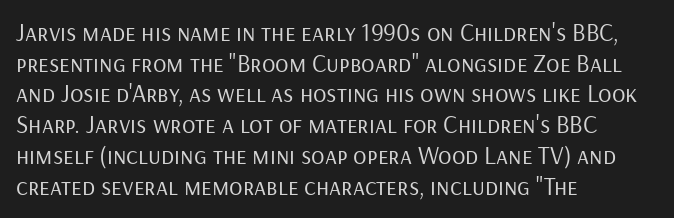
Q: Is the text bold? A: No.
Q: Is the text italic (slanted)? A: No, it is upright.
Q: Is the text underlined? A: No.
Q: How is the paragraph aligned? A: Left-aligned.
Q: Is the spacing between letters normal or unusually wide? A: Normal.
